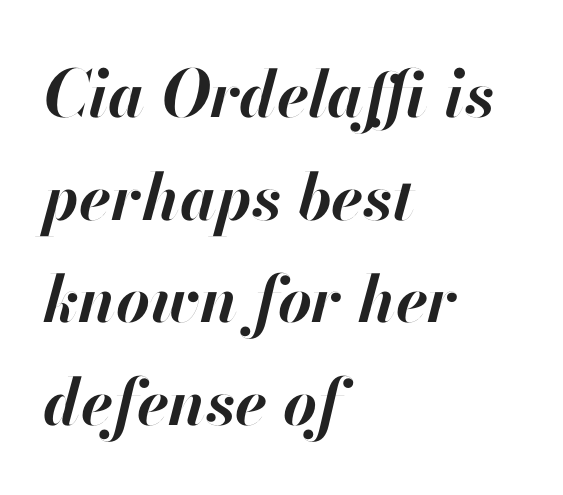
The image shows 65 px bold type, italic (leaning right); set left-aligned, normal line spacing (1.58x), normal letter spacing, not underlined; high stroke contrast and a small x-height.
